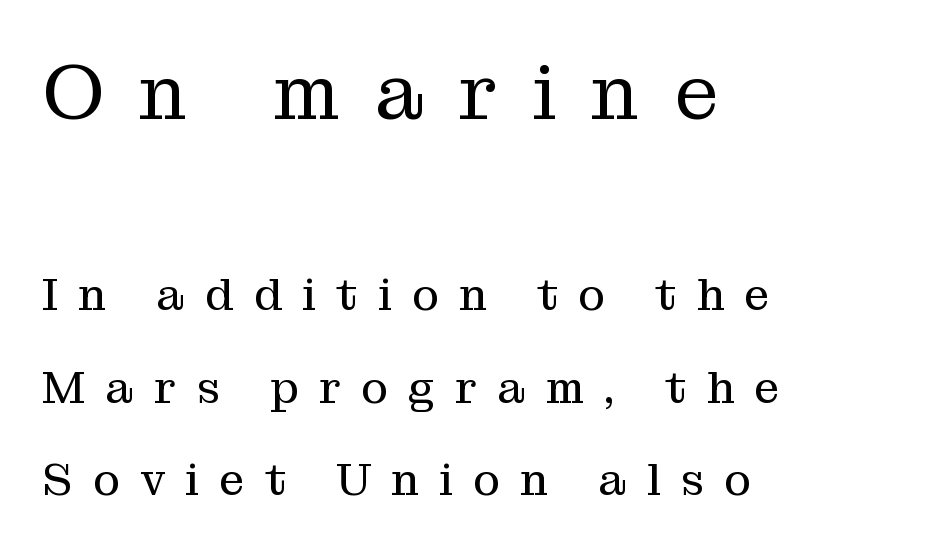
The image shows 78 px regular-weight serif type, upright; set left-aligned, loose line spacing (2.06x), unusually wide letter spacing (+0.45 em), not underlined; the first (top) block is 1.73x larger; medium stroke contrast and a medium x-height.
